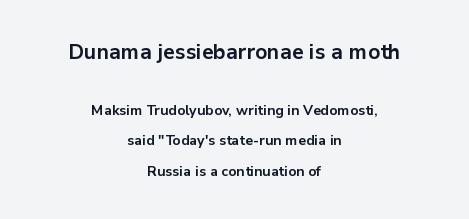
The image shows 21 px bold type, upright; set centered, loose line spacing (2.19x), normal letter spacing, not underlined; the first (top) block is 1.5x larger.
